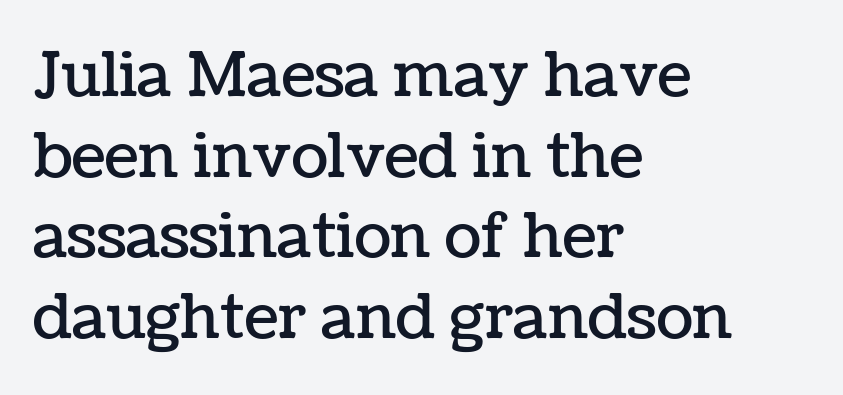
Q: Is the text italic (slanted)? A: No, it is upright.
Q: Is the text underlined? A: No.
Q: How is the paragraph aligned? A: Left-aligned.
Q: Is the spacing between letters normal or unusually wide? A: Normal.
Q: Is the spacing between lines tight, normal or loose? A: Normal.
Q: Width (condensed, normal, or wide)? A: Normal.
Q: Stroke contrast? A: Low.
Q: x-height? A: Medium.
Q: Monospaced? A: No.
